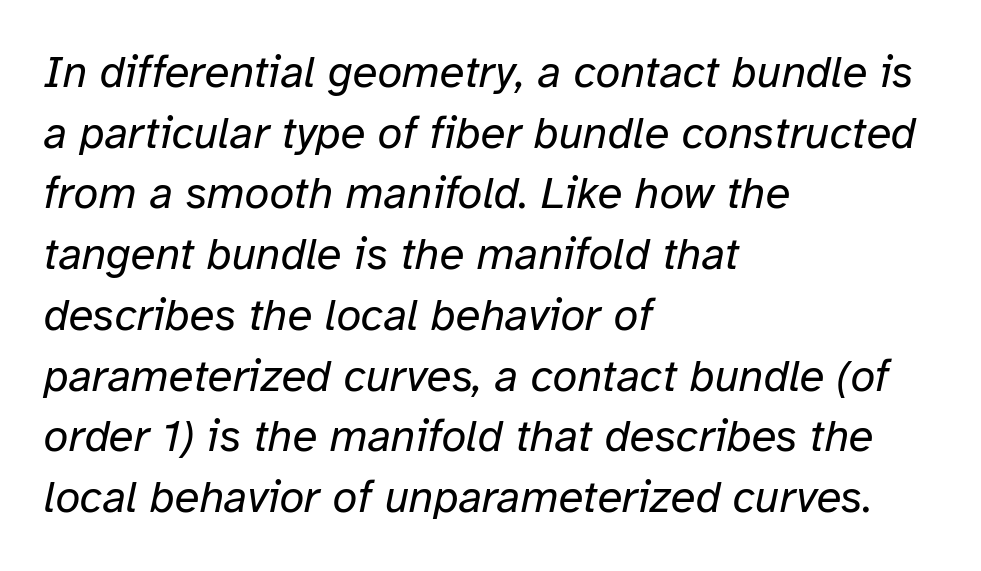
{"italic": "yes", "lean": "right", "slant_degrees": 12, "bold": "no", "weight": "regular", "width": "normal", "stroke_contrast": "low", "x_height": "medium", "monospaced": "no", "underline": "no", "align": "left", "line_spacing": "normal", "line_spacing_ratio": 1.35, "letter_spacing": "normal", "letter_spacing_em": 0.0, "glyph_px": 45}
